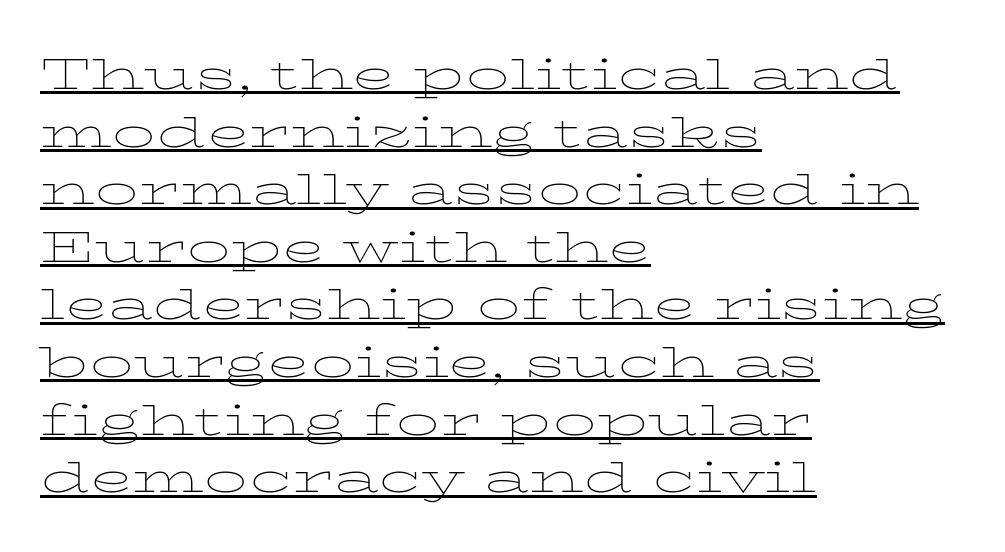
{"serif": "yes", "italic": "no", "bold": "no", "weight": "thin", "width": "wide", "stroke_contrast": "low", "x_height": "medium", "monospaced": "no", "underline": "yes", "align": "left", "line_spacing": "normal", "line_spacing_ratio": 1.34, "letter_spacing": "normal", "letter_spacing_em": 0.0, "glyph_px": 43}
